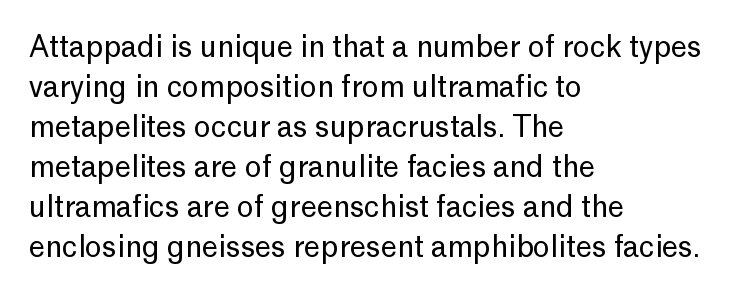
The glyphs in this specimen are sans serif. Here the designer chose a conventional face with non-uniform glyph widths. Stroke mass is kept to a normal reading level or below. The passage shown has conventional tracking throughout. Decoration check: the copy has no underline.
